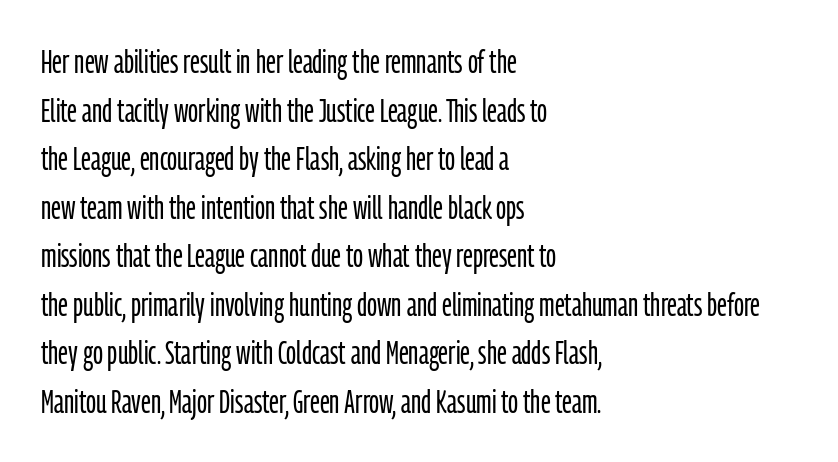
Q: Is the text bold? A: No.
Q: Is the text italic (slanted)? A: No, it is upright.
Q: Is the typeface a serif or a sans-serif typeface? A: Sans-serif.
Q: Is the text underlined? A: No.
Q: How is the paragraph aligned? A: Left-aligned.
Q: Is the spacing between letters normal or unusually wide? A: Normal.
Q: Is the spacing between lines tight, normal or loose? A: Normal.
Q: Width (condensed, normal, or wide)? A: Condensed.
Q: Stroke contrast? A: Low.
Q: x-height? A: Medium.
Q: Monospaced? A: No.
